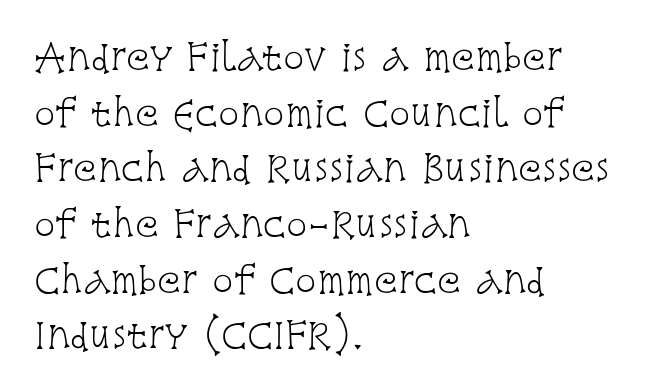
I'd call this a serif setting — the letters wear small feet. Type without underlining. How are the letters spaced? Ordinarily, with no added tracking. Proportional: the letters do not fall into vertical columns. Notice how the passage keeps a crisp vertical edge on the left only. The vertical gap from one line to the next is medium.
